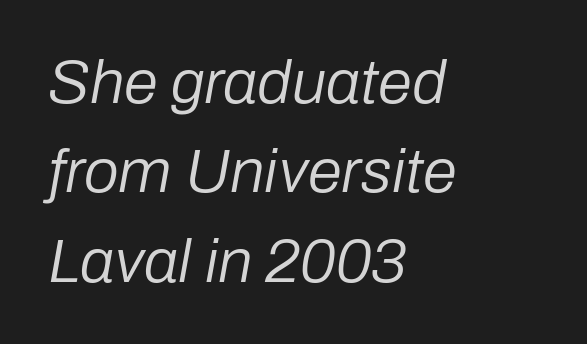
Q: Is the text bold? A: No.
Q: Is the text italic (slanted)? A: Yes, it leans right by about 10 degrees.
Q: Is the text underlined? A: No.
Q: How is the paragraph aligned? A: Left-aligned.
Q: Is the spacing between letters normal or unusually wide? A: Normal.
Q: Is the spacing between lines tight, normal or loose? A: Normal.
Q: Width (condensed, normal, or wide)? A: Normal.
Q: Stroke contrast? A: Low.
Q: x-height? A: Medium.
Q: Monospaced? A: No.
